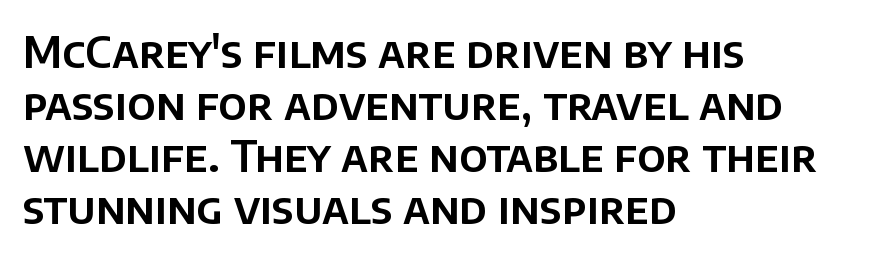
{"serif": "no", "italic": "no", "width": "normal", "stroke_contrast": "low", "x_height": "large", "monospaced": "no", "underline": "no", "align": "left", "line_spacing_ratio": 1.21, "letter_spacing": "normal", "letter_spacing_em": 0.0, "glyph_px": 43}
